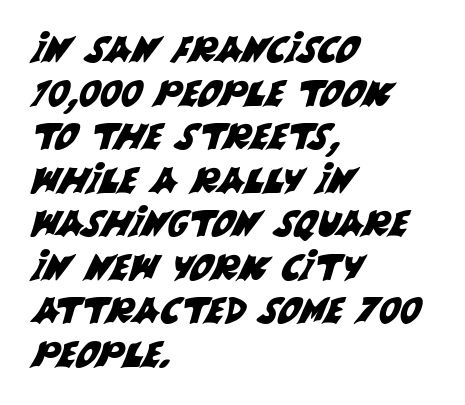
The text was rendered using a sans face with plain stroke endings. Typeset ragged right — the left edge is the straight one. Characters follow at the spacing the type designer built in. Words float on clear page, feet unadorned. You could not count columns in this text — the font is proportionally spaced.
